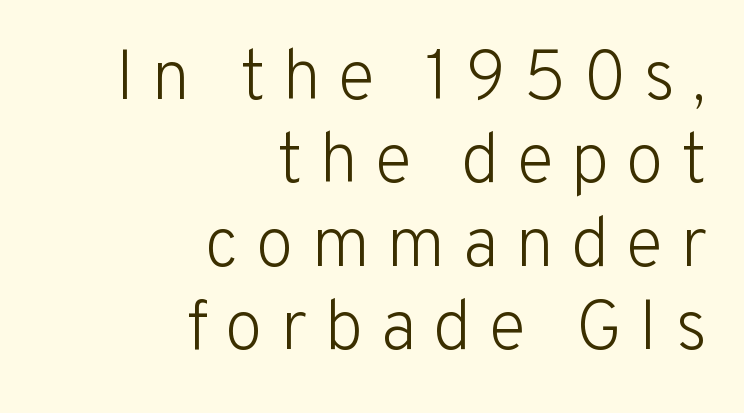
Q: Is the text bold? A: No.
Q: Is the text italic (slanted)? A: No, it is upright.
Q: Is the typeface a serif or a sans-serif typeface? A: Sans-serif.
Q: Is the text underlined? A: No.
Q: How is the paragraph aligned? A: Right-aligned.
Q: Is the spacing between letters normal or unusually wide? A: Unusually wide.
Q: Width (condensed, normal, or wide)? A: Normal.
Q: Stroke contrast? A: Low.
Q: x-height? A: Medium.
Q: Monospaced? A: No.
